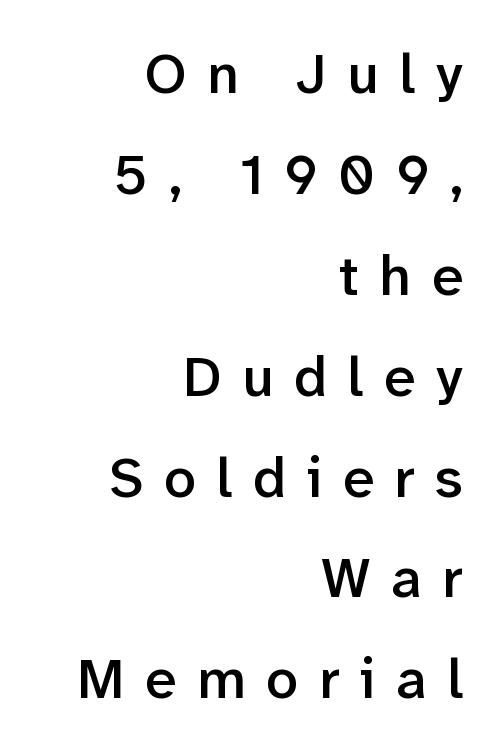
The typesetting leans somewhat heavy: a semibold. Students, note that the glyphs here are deliberately spaced far apart. Looks like regular typesetting: each glyph gets only the width it needs. In terms of letterform style, serifs are entirely absent. The text block is weighted toward the right margin, trailing off unevenly leftward.
